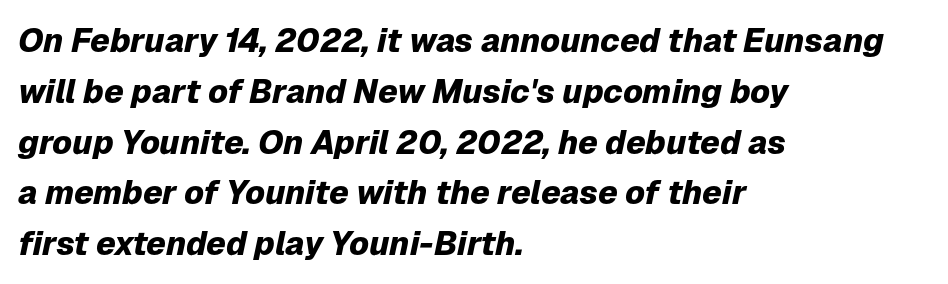
{"italic": "yes", "lean": "right", "slant_degrees": 12, "bold": "yes", "weight": "heavy", "width": "normal", "stroke_contrast": "low", "x_height": "medium", "monospaced": "no", "underline": "no", "align": "left", "line_spacing": "normal", "line_spacing_ratio": 1.54, "letter_spacing": "normal", "letter_spacing_em": 0.0, "glyph_px": 33}
